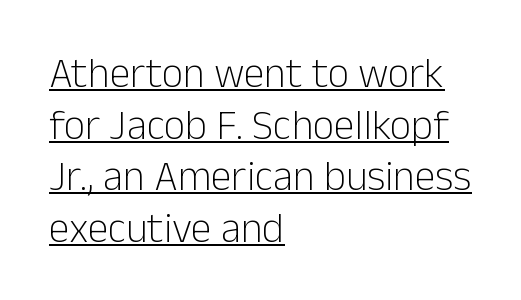
Decoration check: the copy is underlined. Reading down the block, your eye returns to a fixed left position each line. Think of a printed novel: that variable character pitch is what you see here. The designer went with a sans here, leaving each stem footless.
